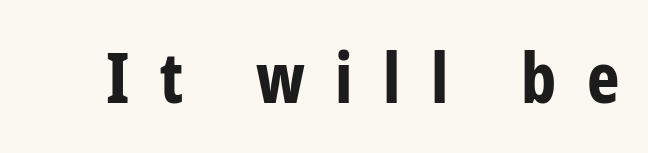
{"serif": "no", "italic": "no", "bold": "yes", "weight": "bold", "width": "condensed", "stroke_contrast": "low", "x_height": "medium", "monospaced": "no", "underline": "no", "letter_spacing": "wide", "letter_spacing_em": 0.44, "glyph_px": 69}
